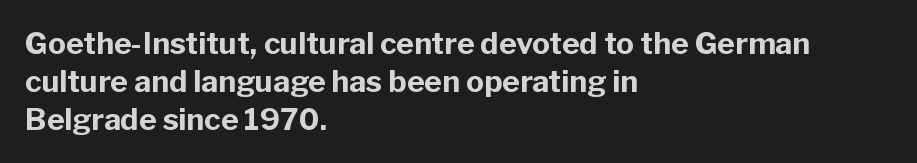
The rendering uses natural spacing where letterforms have individual widths. The glyphs have the mass of a bold cut. The letters stand upright; this is a roman face. Line spacing here is normal.
